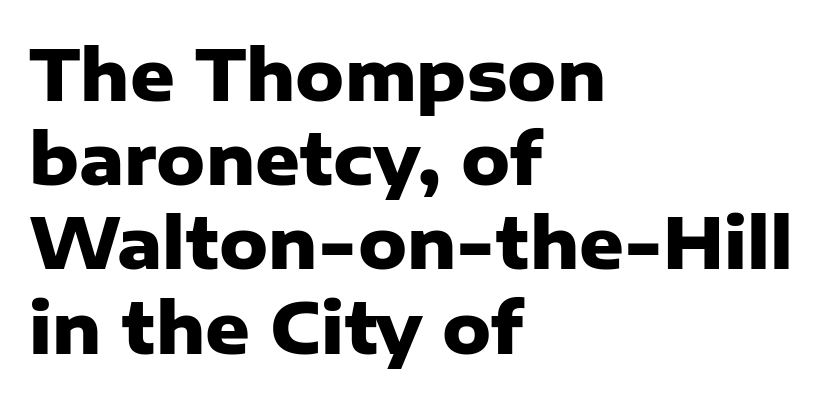
Each word holds together tightly as a unit, with standard inter-letter gaps. The gap between lines stays unmarked. The setting favours the left margin, as ordinary paragraphs usually do. You can tell it's not italic because the verticals are truly vertical. The glyphs in this specimen are sans serif. The font is running at its bold setting.
